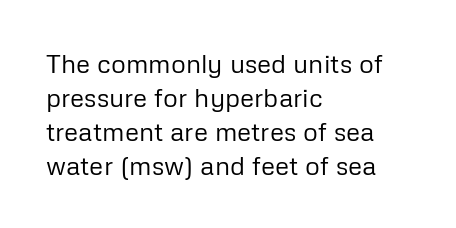
Q: Is the text bold? A: No.
Q: Is the text italic (slanted)? A: No, it is upright.
Q: Is the text underlined? A: No.
Q: How is the paragraph aligned? A: Left-aligned.
Q: Is the spacing between letters normal or unusually wide? A: Normal.
Q: Is the spacing between lines tight, normal or loose? A: Normal.
